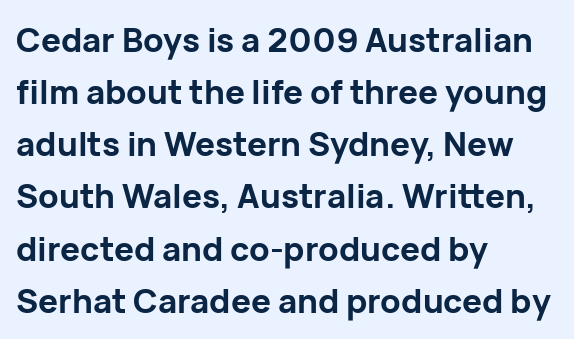
{"serif": "no", "italic": "no", "bold": "yes", "weight": "bold", "width": "normal", "stroke_contrast": "low", "x_height": "medium", "monospaced": "no", "underline": "no", "align": "left", "line_spacing": "normal", "line_spacing_ratio": 1.58, "letter_spacing": "normal", "letter_spacing_em": 0.0, "glyph_px": 33}
